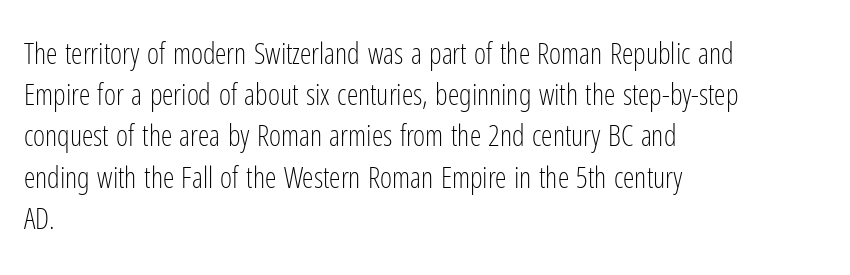
{"serif": "no", "italic": "no", "bold": "no", "weight": "light", "width": "condensed", "stroke_contrast": "low", "x_height": "medium", "monospaced": "no", "underline": "no", "align": "left", "line_spacing": "normal", "line_spacing_ratio": 1.42, "letter_spacing": "normal", "letter_spacing_em": 0.0, "glyph_px": 29}
